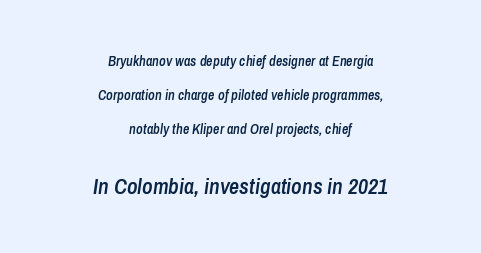
The image shows 22 px text type, italic (leaning right); set centered, loose line spacing (2.44x), normal letter spacing, not underlined; the second (bottom) block is 1.57x larger.
